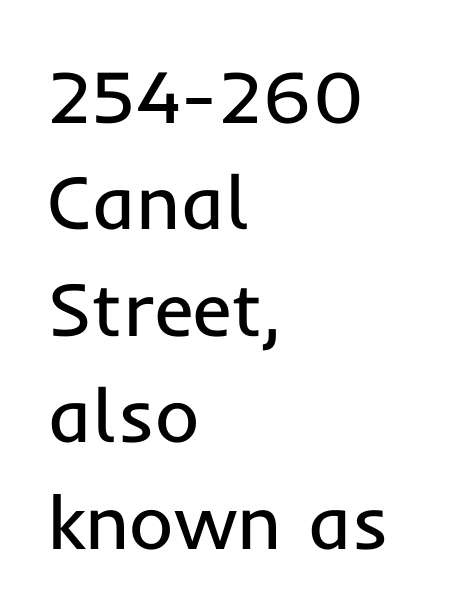
The image shows 76 px regular-weight sans-serif type, upright; set left-aligned, normal line spacing (1.4x), normal letter spacing, not underlined; low stroke contrast and a medium x-height.
